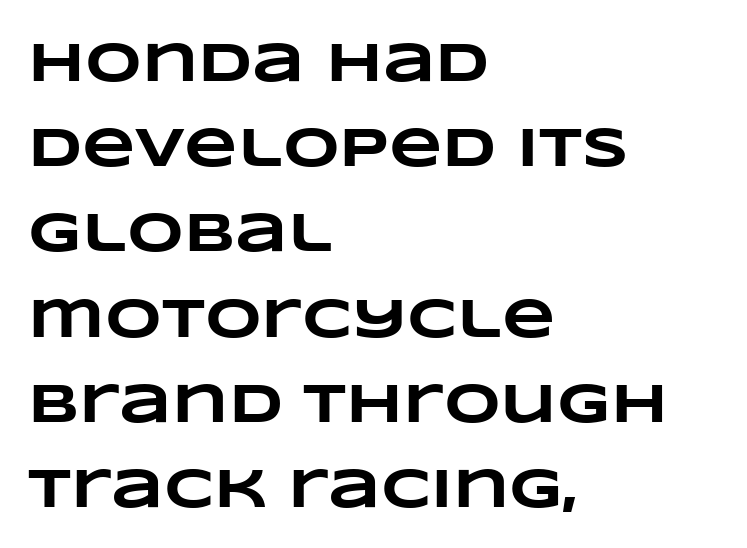
{"bold": "yes", "weight": "heavy", "width": "wide", "stroke_contrast": "low", "x_height": "large", "monospaced": "no", "underline": "no", "align": "left", "line_spacing": "normal", "line_spacing_ratio": 1.55, "letter_spacing": "normal", "letter_spacing_em": 0.0, "glyph_px": 55}
